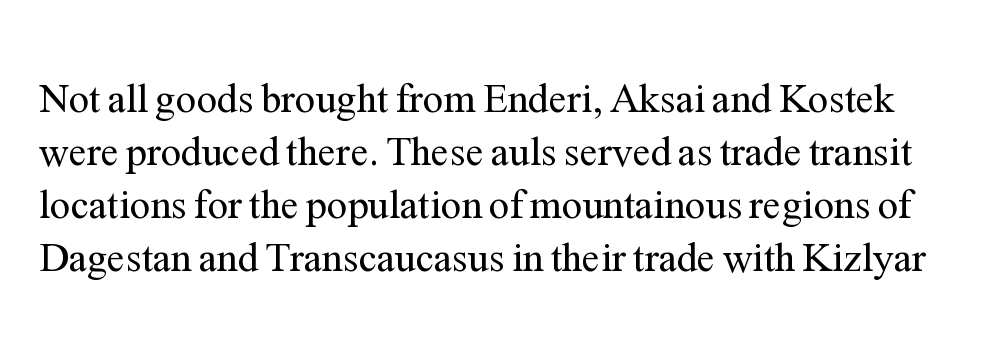
{"serif": "yes", "italic": "no", "bold": "no", "weight": "regular", "width": "normal", "stroke_contrast": "medium", "x_height": "medium", "monospaced": "no", "underline": "no", "line_spacing": "normal", "line_spacing_ratio": 1.29, "letter_spacing": "normal", "letter_spacing_em": 0.0, "glyph_px": 41}
